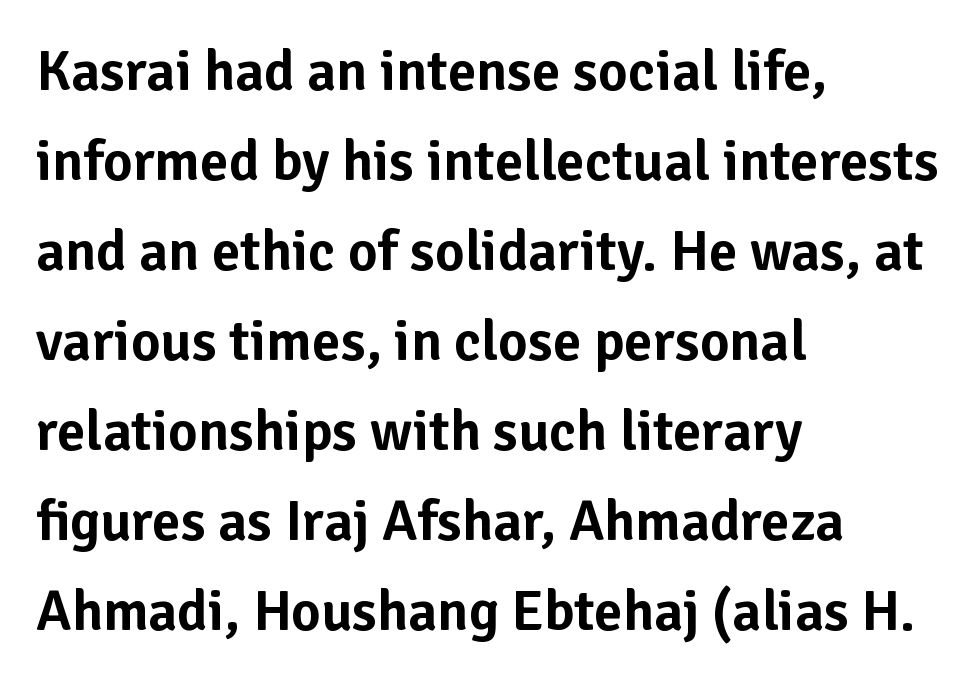
{"serif": "no", "italic": "no", "width": "normal", "stroke_contrast": "low", "x_height": "medium", "monospaced": "no", "underline": "no", "align": "left", "line_spacing": "normal", "line_spacing_ratio": 1.58, "letter_spacing": "normal", "letter_spacing_em": 0.0, "glyph_px": 57}
